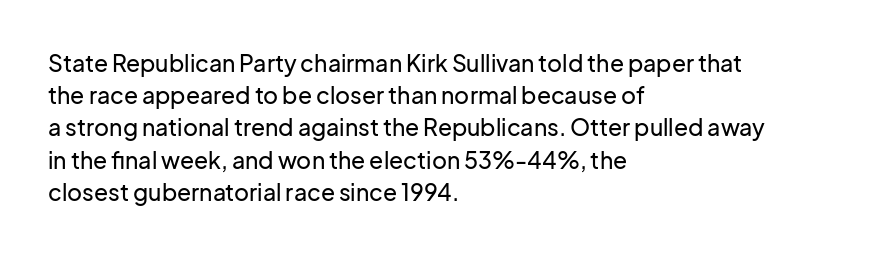
Q: Is the text italic (slanted)? A: No, it is upright.
Q: Is the text underlined? A: No.
Q: How is the paragraph aligned? A: Left-aligned.
Q: Is the spacing between letters normal or unusually wide? A: Normal.
Q: Is the spacing between lines tight, normal or loose? A: Normal.
